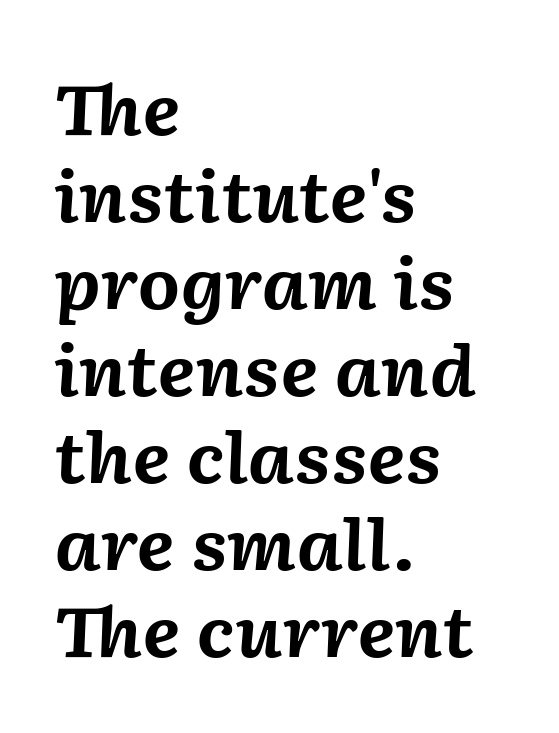
Q: Is the text bold? A: Yes.
Q: Is the text italic (slanted)? A: Yes, it leans right by about 2 degrees.
Q: Is the text underlined? A: No.
Q: How is the paragraph aligned? A: Left-aligned.
Q: Is the spacing between letters normal or unusually wide? A: Normal.
Q: Is the spacing between lines tight, normal or loose? A: Normal.
Q: Width (condensed, normal, or wide)? A: Normal.
Q: Stroke contrast? A: Medium.
Q: x-height? A: Medium.
Q: Monospaced? A: No.
